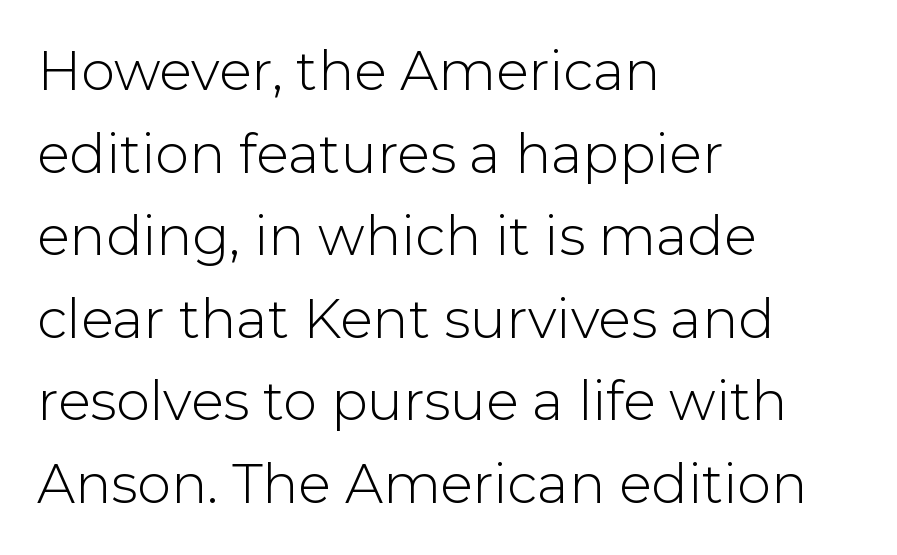
Q: Is the text bold? A: No.
Q: Is the text italic (slanted)? A: No, it is upright.
Q: Is the typeface a serif or a sans-serif typeface? A: Sans-serif.
Q: Is the text underlined? A: No.
Q: How is the paragraph aligned? A: Left-aligned.
Q: Is the spacing between letters normal or unusually wide? A: Normal.
Q: Is the spacing between lines tight, normal or loose? A: Normal.
Q: Width (condensed, normal, or wide)? A: Normal.
Q: Stroke contrast? A: Low.
Q: x-height? A: Medium.
Q: Monospaced? A: No.
